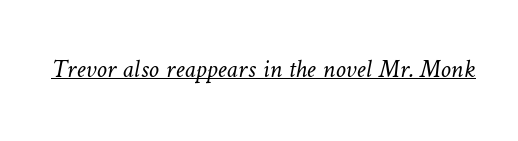
The image shows 26 px text type; set normal letter spacing, underlined.
